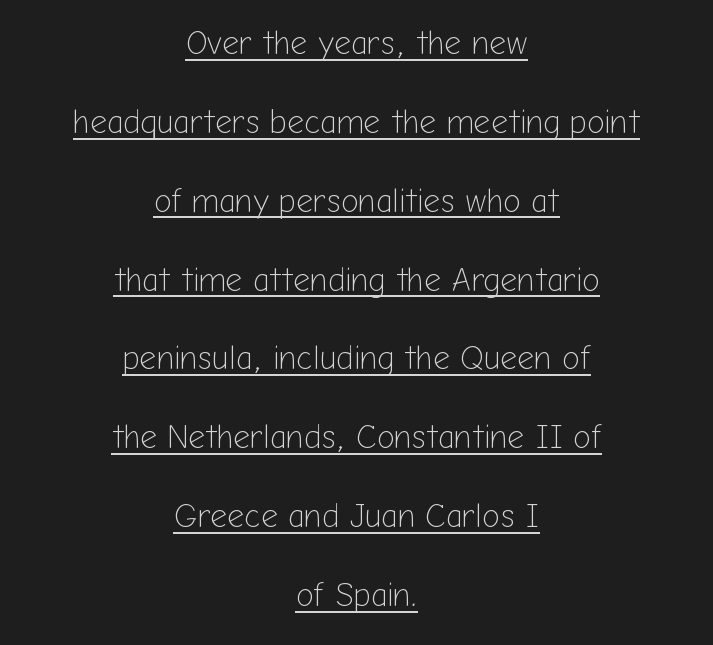
A roman cut, with each character standing at attention. The line-height multiplier appears high, well above default. I'd call this a sans setting — the letters go barefoot. Here the designer chose a conventional face with non-uniform glyph widths.
